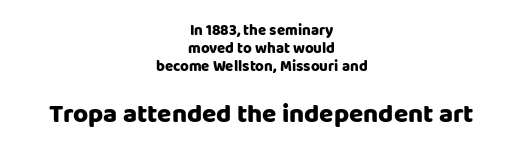
Q: Is the text bold? A: Yes.
Q: Is the text italic (slanted)? A: No, it is upright.
Q: Is the text underlined? A: No.
Q: How is the paragraph aligned? A: Centered.
Q: Is the spacing between letters normal or unusually wide? A: Normal.
Q: Which block of text is set in a larger size, the first (top) or the second (bottom)? A: The second (bottom) one.
